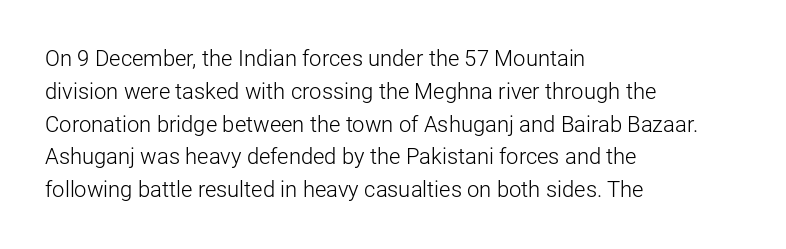
Q: Is the text bold? A: No.
Q: Is the text italic (slanted)? A: No, it is upright.
Q: Is the text underlined? A: No.
Q: How is the paragraph aligned? A: Left-aligned.
Q: Is the spacing between letters normal or unusually wide? A: Normal.
Q: Is the spacing between lines tight, normal or loose? A: Normal.
